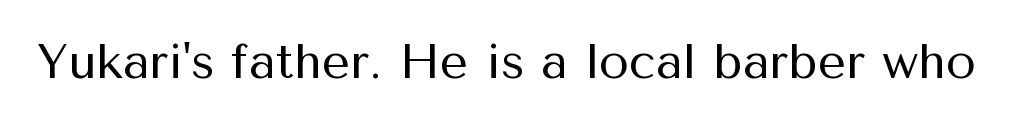
The image shows 49 px regular-weight sans-serif type, upright; set normal letter spacing, not underlined; medium stroke contrast and a medium x-height.
